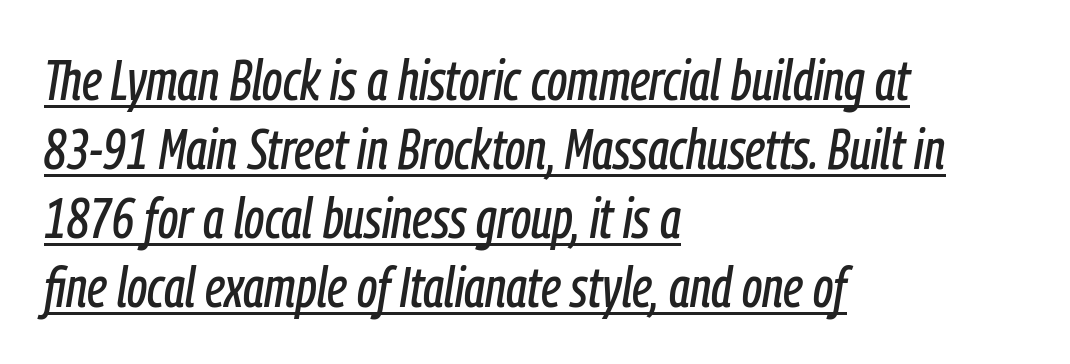
Q: Is the text italic (slanted)? A: Yes, it leans right by about 9 degrees.
Q: Is the text underlined? A: Yes.
Q: How is the paragraph aligned? A: Left-aligned.
Q: Is the spacing between letters normal or unusually wide? A: Normal.
Q: Width (condensed, normal, or wide)? A: Condensed.
Q: Stroke contrast? A: Low.
Q: x-height? A: Medium.
Q: Monospaced? A: No.
